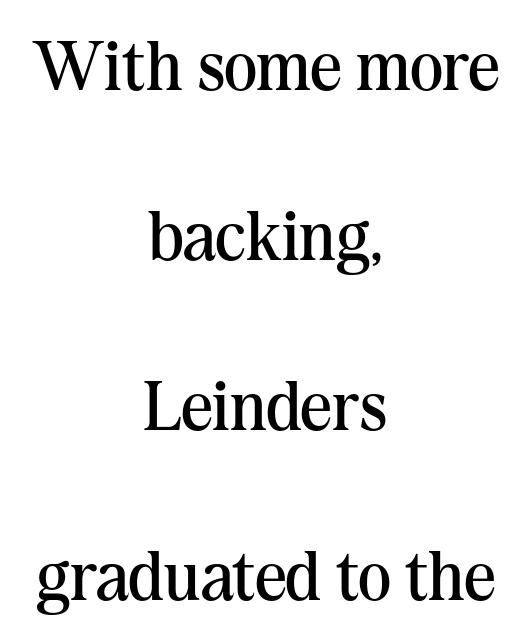
{"serif": "yes", "italic": "no", "bold": "no", "weight": "regular", "width": "normal", "stroke_contrast": "medium", "x_height": "medium", "monospaced": "no", "underline": "no", "align": "center", "line_spacing": "loose", "line_spacing_ratio": 2.43, "letter_spacing": "normal", "letter_spacing_em": 0.0, "glyph_px": 70}
